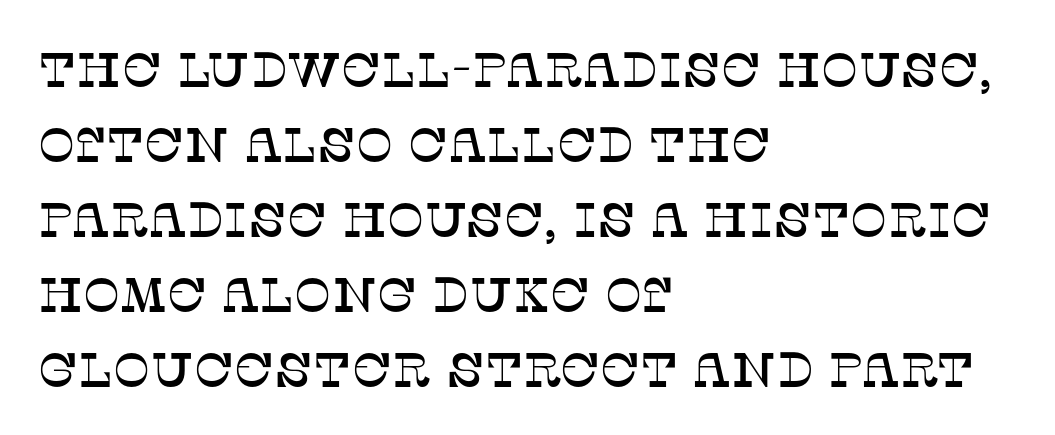
Q: Is the text italic (slanted)? A: No, it is upright.
Q: Is the typeface a serif or a sans-serif typeface? A: Serif.
Q: Is the text underlined? A: No.
Q: How is the paragraph aligned? A: Left-aligned.
Q: Is the spacing between letters normal or unusually wide? A: Normal.
Q: Is the spacing between lines tight, normal or loose? A: Normal.
Q: Width (condensed, normal, or wide)? A: Normal.
Q: Stroke contrast? A: Low.
Q: x-height? A: Large.
Q: Monospaced? A: No.
